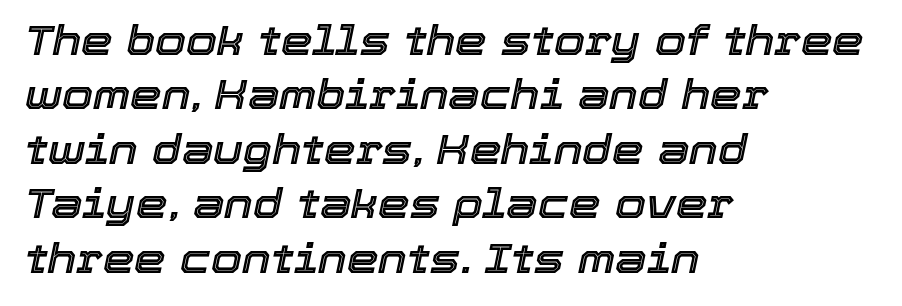
{"italic": "yes", "lean": "right", "slant_degrees": 12, "width": "normal", "x_height": "medium", "monospaced": "no", "underline": "no", "align": "left", "line_spacing": "normal", "line_spacing_ratio": 1.36, "letter_spacing": "normal", "letter_spacing_em": 0.0, "glyph_px": 40}
